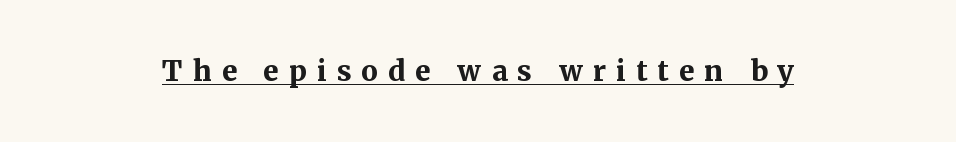
Q: Is the text bold? A: Yes.
Q: Is the text italic (slanted)? A: No, it is upright.
Q: Is the typeface a serif or a sans-serif typeface? A: Serif.
Q: Is the text underlined? A: Yes.
Q: How is the paragraph aligned? A: Centered.
Q: Is the spacing between letters normal or unusually wide? A: Unusually wide.
Q: Width (condensed, normal, or wide)? A: Normal.
Q: Stroke contrast? A: Medium.
Q: x-height? A: Medium.
Q: Monospaced? A: No.
